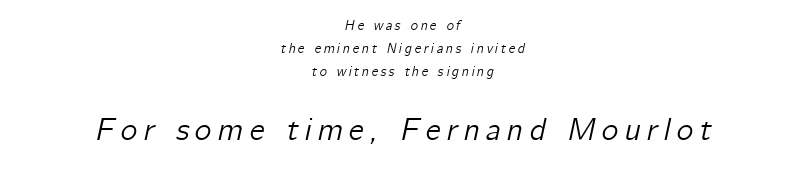
{"italic": "yes", "lean": "right", "slant_degrees": 12, "width": "normal", "stroke_contrast": "low", "x_height": "medium", "monospaced": "no", "underline": "no", "align": "center", "line_spacing": "normal", "line_spacing_ratio": 1.64, "larger_block": "second", "size_ratio": 2.29, "glyph_px": 32}
